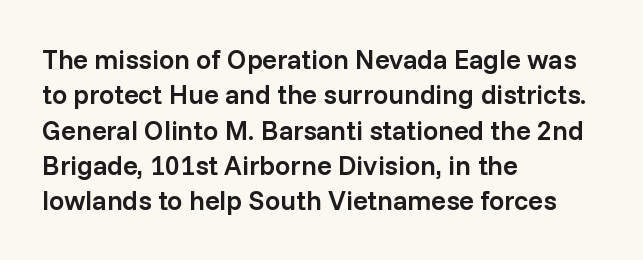
{"italic": "no", "bold": "semi", "underline": "no", "align": "left", "line_spacing": "normal", "line_spacing_ratio": 1.31, "letter_spacing": "normal", "letter_spacing_em": 0.0, "glyph_px": 27}
